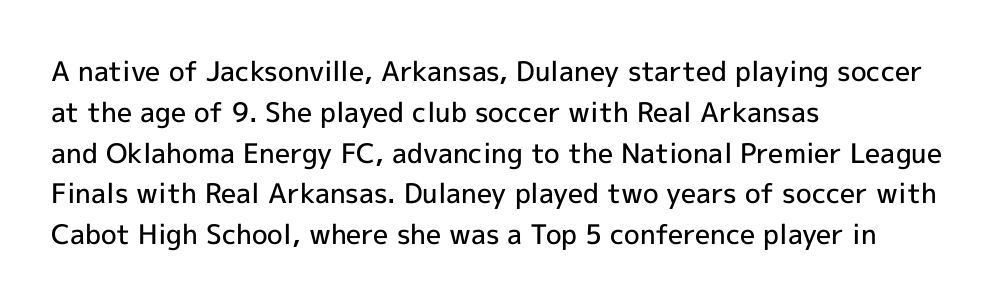
Q: Is the text bold? A: Semi-bold.
Q: Is the text italic (slanted)? A: No, it is upright.
Q: Is the text underlined? A: No.
Q: How is the paragraph aligned? A: Left-aligned.
Q: Is the spacing between letters normal or unusually wide? A: Normal.
Q: Is the spacing between lines tight, normal or loose? A: Normal.
